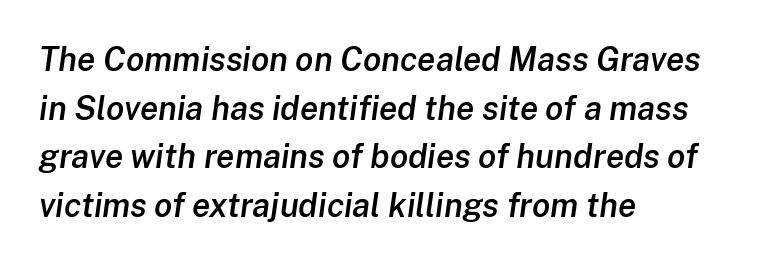
Q: Is the text bold? A: Semi-bold.
Q: Is the text italic (slanted)? A: Yes, it leans right by about 8 degrees.
Q: Is the text underlined? A: No.
Q: How is the paragraph aligned? A: Left-aligned.
Q: Is the spacing between letters normal or unusually wide? A: Normal.
Q: Is the spacing between lines tight, normal or loose? A: Normal.
Q: Width (condensed, normal, or wide)? A: Normal.
Q: Stroke contrast? A: Low.
Q: x-height? A: Medium.
Q: Monospaced? A: No.
